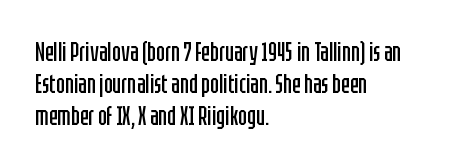
Q: Is the text bold? A: No.
Q: Is the text italic (slanted)? A: No, it is upright.
Q: Is the text underlined? A: No.
Q: How is the paragraph aligned? A: Left-aligned.
Q: Is the spacing between letters normal or unusually wide? A: Normal.
